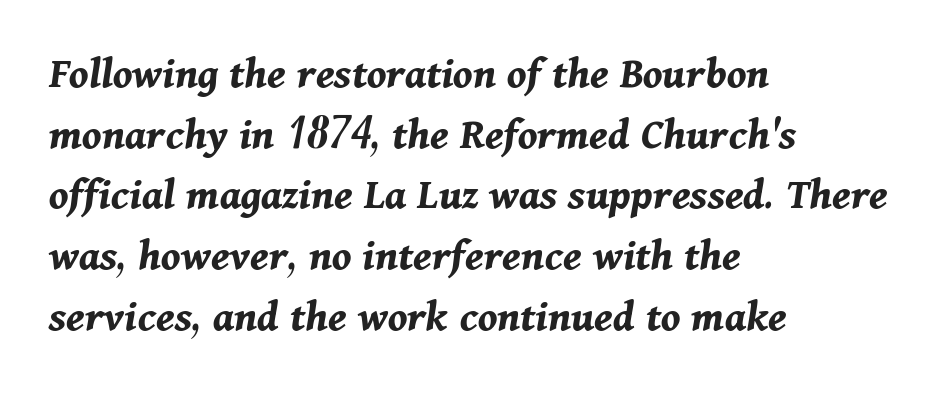
{"italic": "yes", "lean": "right", "slant_degrees": 11, "bold": "yes", "weight": "bold", "width": "normal", "stroke_contrast": "medium", "x_height": "medium", "monospaced": "no", "underline": "no", "align": "left", "line_spacing": "normal", "line_spacing_ratio": 1.32, "letter_spacing": "normal", "letter_spacing_em": 0.0, "glyph_px": 46}
